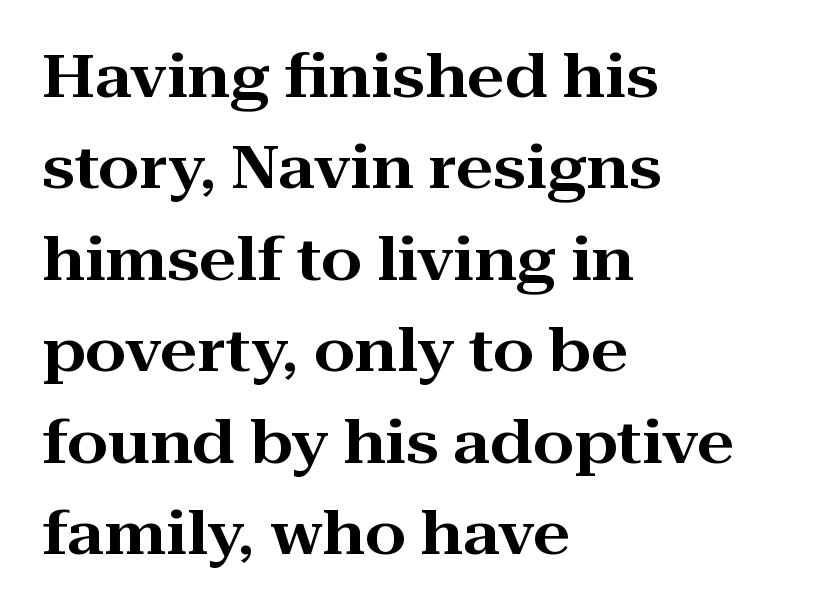
Note the varied advance widths — an 'i' is clearly narrower than an 'm'. Look at the tracking — it's just the regular setting, nothing added. The lines are quadded left. The characters display serif detailing at their extremities. Line spacing here is normal. Ordinary non-slanted type is in use.
